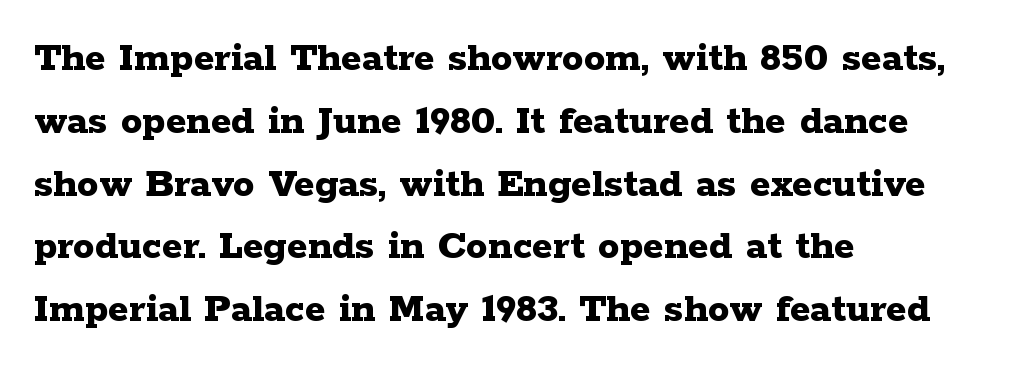
{"serif": "yes", "italic": "no", "bold": "yes", "weight": "bold", "width": "wide", "stroke_contrast": "low", "x_height": "medium", "monospaced": "no", "underline": "no", "align": "left", "line_spacing": "normal", "line_spacing_ratio": 1.46, "letter_spacing": "normal", "letter_spacing_em": 0.0, "glyph_px": 43}
